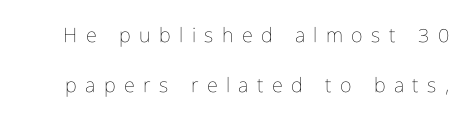
{"italic": "no", "bold": "no", "underline": "no", "line_spacing": "loose", "line_spacing_ratio": 2.48, "letter_spacing": "wide", "letter_spacing_em": 0.42, "glyph_px": 20}
